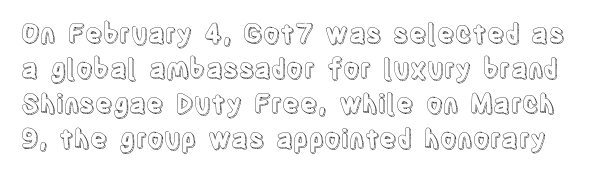
The image shows 26 px text type, upright; set normal line spacing (1.35x), normal letter spacing, not underlined.
